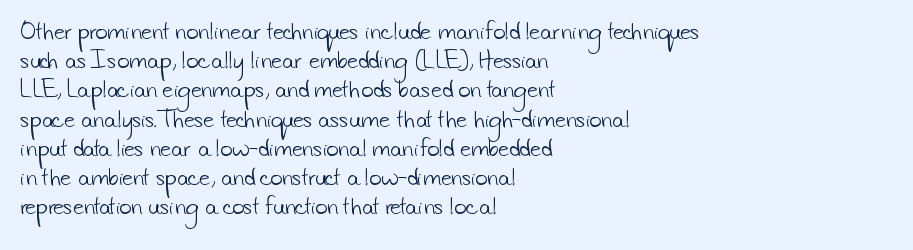
{"bold": "no", "underline": "no", "align": "left", "line_spacing": "normal", "line_spacing_ratio": 1.39, "letter_spacing": "normal", "letter_spacing_em": 0.0, "glyph_px": 21}
